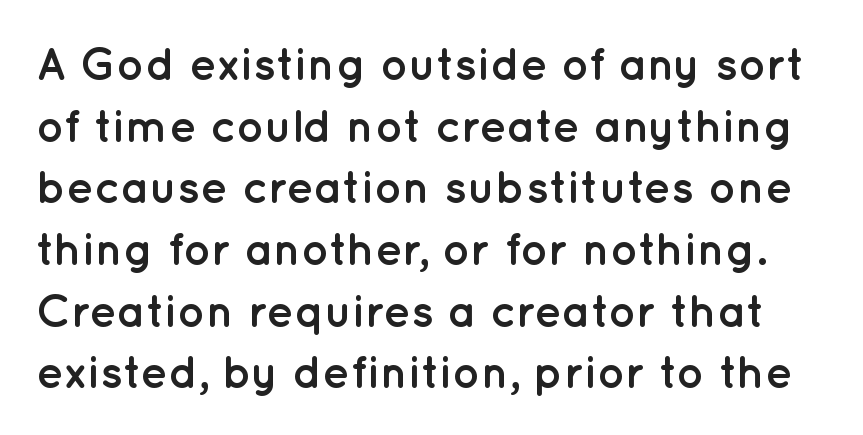
Letters rest on an invisible, unmarked baseline. Character widths vary here, with narrow letters taking less room than wide ones. Honestly, the row spacing looks completely unremarkable. The font's upright variant was chosen for this text.
